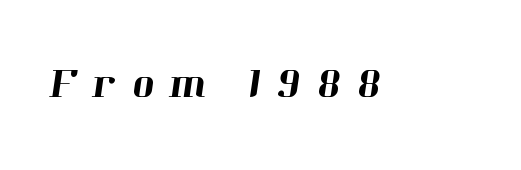
{"serif": "yes", "width": "normal", "stroke_contrast": "high", "x_height": "medium", "monospaced": "no", "underline": "no", "letter_spacing": "wide", "letter_spacing_em": 0.36, "glyph_px": 43}
